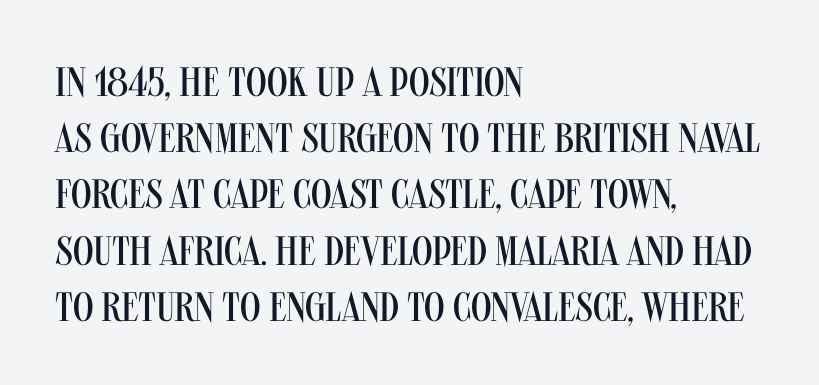
Q: Is the text bold? A: No.
Q: Is the text italic (slanted)? A: No, it is upright.
Q: Is the typeface a serif or a sans-serif typeface? A: Sans-serif.
Q: Is the text underlined? A: No.
Q: How is the paragraph aligned? A: Left-aligned.
Q: Is the spacing between letters normal or unusually wide? A: Normal.
Q: Is the spacing between lines tight, normal or loose? A: Normal.
Q: Width (condensed, normal, or wide)? A: Condensed.
Q: Stroke contrast? A: Medium.
Q: x-height? A: Large.
Q: Monospaced? A: No.
